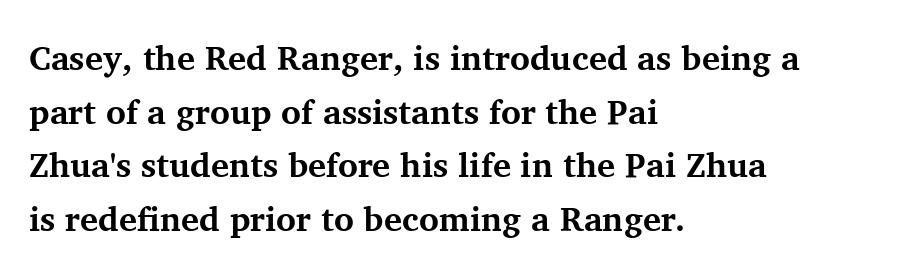
Q: Is the text bold? A: Yes.
Q: Is the text italic (slanted)? A: No, it is upright.
Q: Is the typeface a serif or a sans-serif typeface? A: Serif.
Q: Is the text underlined? A: No.
Q: How is the paragraph aligned? A: Left-aligned.
Q: Is the spacing between letters normal or unusually wide? A: Normal.
Q: Is the spacing between lines tight, normal or loose? A: Normal.
Q: Width (condensed, normal, or wide)? A: Normal.
Q: Stroke contrast? A: Medium.
Q: x-height? A: Medium.
Q: Monospaced? A: No.
